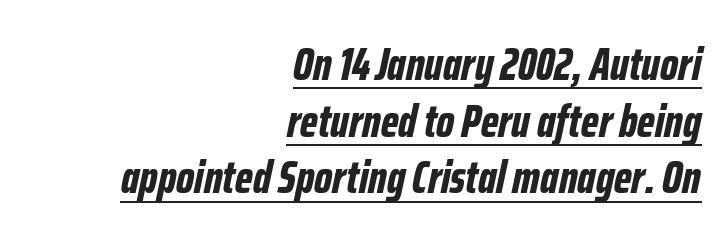
The image shows 46 px bold, condensed type, italic (leaning right); set right-aligned, line spacing 1.23x, normal letter spacing, underlined; low stroke contrast and a medium x-height.
